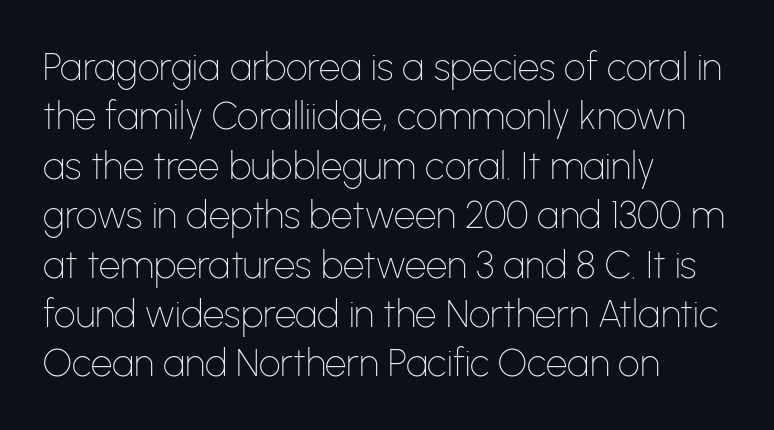
Q: Is the text bold? A: No.
Q: Is the text italic (slanted)? A: No, it is upright.
Q: Is the typeface a serif or a sans-serif typeface? A: Sans-serif.
Q: Is the text underlined? A: No.
Q: How is the paragraph aligned? A: Left-aligned.
Q: Is the spacing between letters normal or unusually wide? A: Normal.
Q: Is the spacing between lines tight, normal or loose? A: Normal.
Q: Width (condensed, normal, or wide)? A: Normal.
Q: Stroke contrast? A: Low.
Q: x-height? A: Medium.
Q: Monospaced? A: No.
